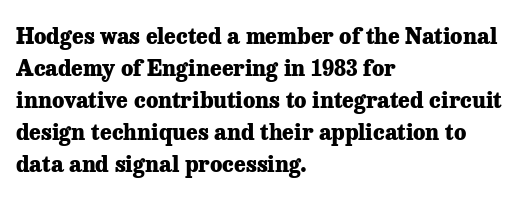
Q: Is the text bold? A: Yes.
Q: Is the text italic (slanted)? A: No, it is upright.
Q: Is the text underlined? A: No.
Q: How is the paragraph aligned? A: Left-aligned.
Q: Is the spacing between letters normal or unusually wide? A: Normal.
Q: Is the spacing between lines tight, normal or loose? A: Normal.
